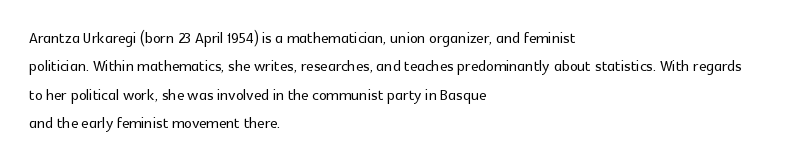
The image shows 20 px text type, upright; set left-aligned, normal line spacing (1.42x), normal letter spacing, not underlined.
